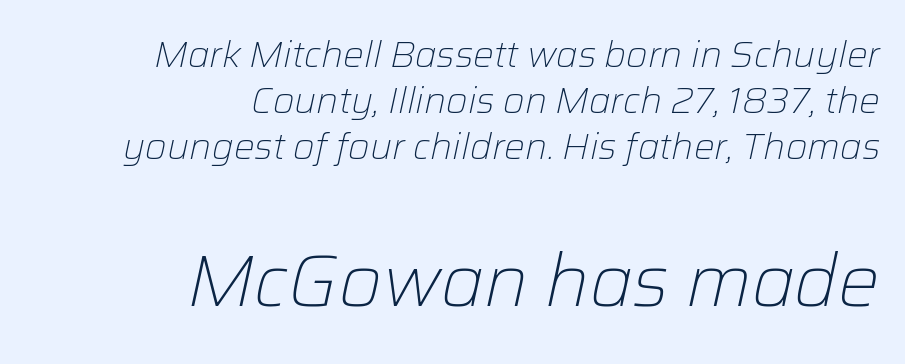
Here the designer chose a conventional face with non-uniform glyph widths. The passage shown is not underscored anywhere. There's an unmistakable incline to the writing here. A light-to-regular cut is what we see here. The lower block of text is set noticeably larger than the block above it.
